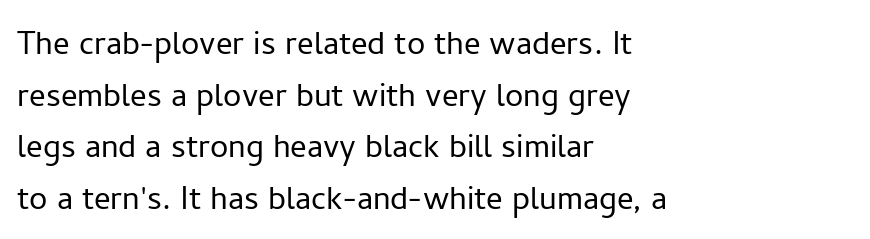
The image shows 41 px light sans-serif type, upright; set left-aligned, normal line spacing (1.26x), normal letter spacing, not underlined; low stroke contrast and a medium x-height.
